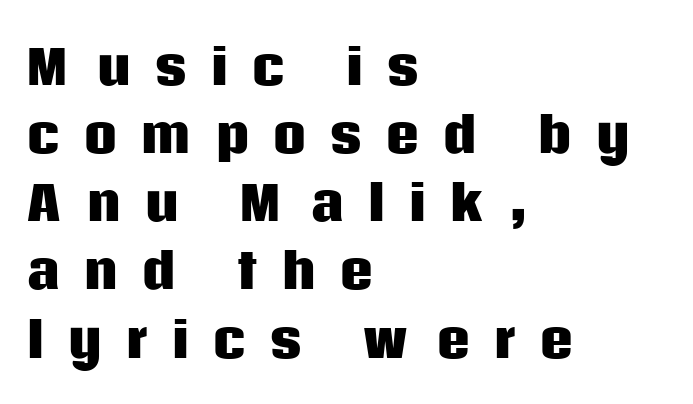
Is the block centered? No — it sits flush against the left margin. The rendering uses natural spacing where letterforms have individual widths. Display-style spreading of the glyphs; the letterfit is very open. The lettering holds an erect, upright posture throughout.
